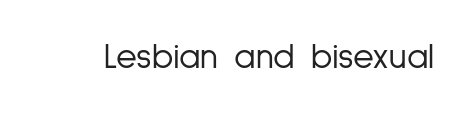
Q: Is the text bold? A: No.
Q: Is the text italic (slanted)? A: No, it is upright.
Q: Is the typeface a serif or a sans-serif typeface? A: Sans-serif.
Q: Is the text underlined? A: No.
Q: Is the spacing between letters normal or unusually wide? A: Normal.
Q: Width (condensed, normal, or wide)? A: Condensed.
Q: Stroke contrast? A: Low.
Q: x-height? A: Medium.
Q: Monospaced? A: No.
